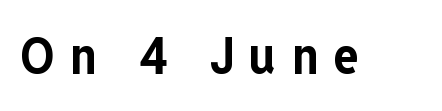
Pretty heavy lettering here — definitely bold. Font category for this specimen: sans-serif. Bare-footed words on every line. Substantial extra tracking has been applied to these lines. A typesetter would call this proportional, since set widths differ per character. Ascenders rise straight up at ninety degrees.
